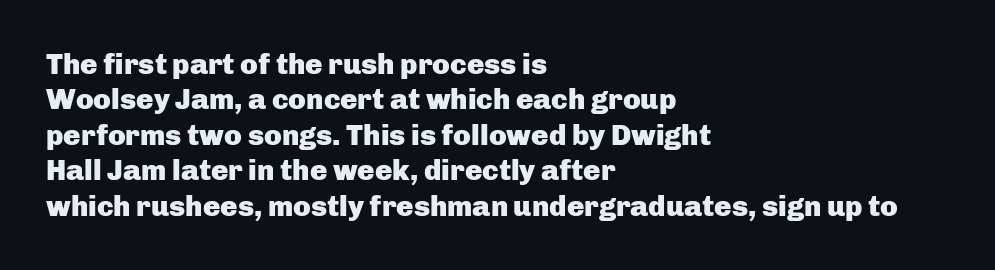
{"serif": "no", "italic": "no", "bold": "yes", "weight": "heavy", "width": "normal", "stroke_contrast": "low", "x_height": "medium", "monospaced": "no", "underline": "no", "align": "left", "line_spacing_ratio": 1.22, "letter_spacing": "normal", "letter_spacing_em": 0.0, "glyph_px": 29}
